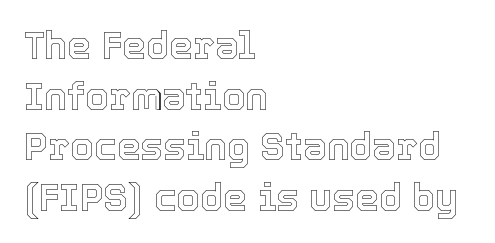
Q: Is the text italic (slanted)? A: No, it is upright.
Q: Is the text underlined? A: No.
Q: How is the paragraph aligned? A: Left-aligned.
Q: Is the spacing between letters normal or unusually wide? A: Normal.
Q: Is the spacing between lines tight, normal or loose? A: Normal.
Q: Width (condensed, normal, or wide)? A: Normal.
Q: x-height? A: Medium.
Q: Monospaced? A: No.
